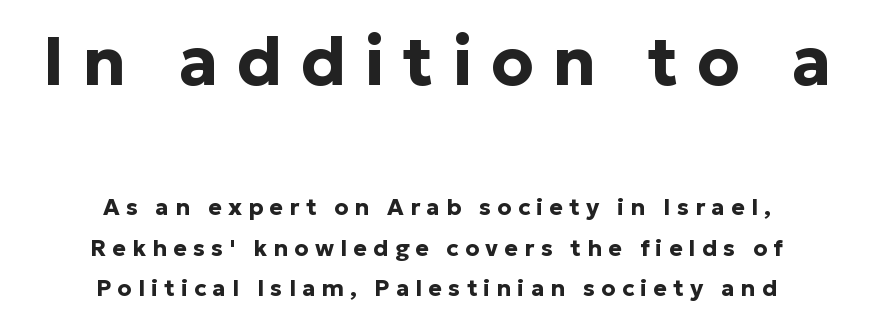
{"serif": "no", "italic": "no", "bold": "yes", "weight": "bold", "width": "normal", "stroke_contrast": "low", "x_height": "medium", "monospaced": "no", "underline": "no", "align": "center", "line_spacing_ratio": 1.76, "letter_spacing": "wide", "letter_spacing_em": 0.27, "larger_block": "first", "size_ratio": 2.96, "glyph_px": 68}
